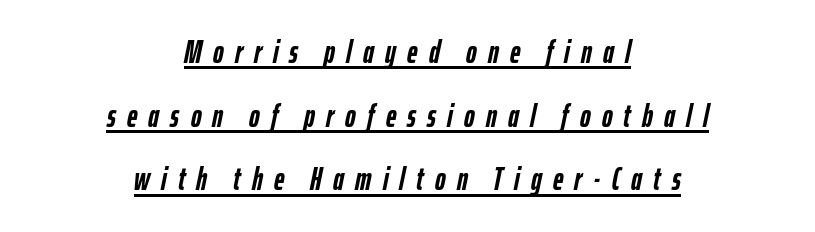
The image shows 32 px semibold, condensed type, italic (leaning right); set centered, loose line spacing (1.99x), unusually wide letter spacing (+0.35 em), underlined; low stroke contrast and a medium x-height.
